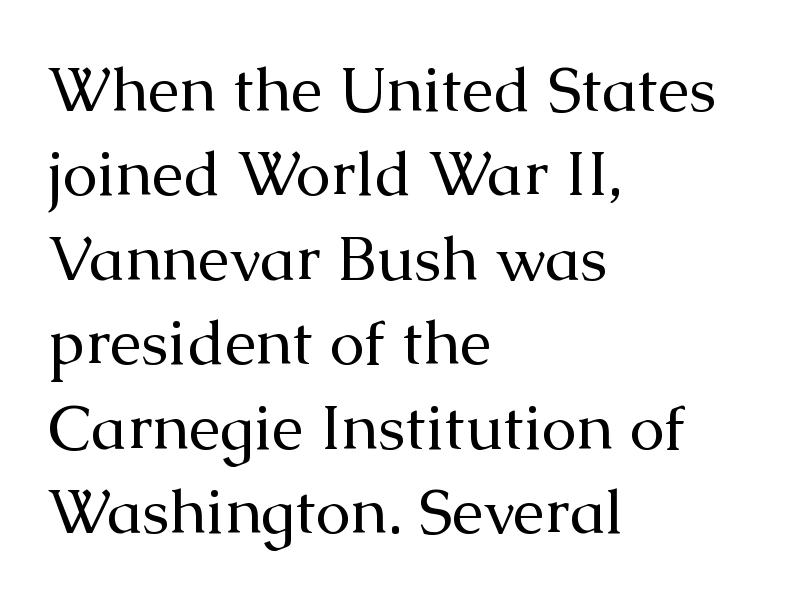
Look at the bottom of the vertical strokes: they flare into serifs here. Each row of text sits above clean, open space. The vertical gap from one line to the next is medium. This sample uses plain, unmodified letter spacing.
